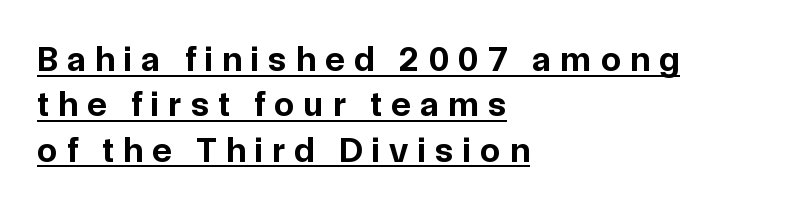
The image shows 36 px bold sans-serif type, upright; set left-aligned, normal line spacing (1.26x), unusually wide letter spacing (+0.26 em), underlined; low stroke contrast and a medium x-height.
